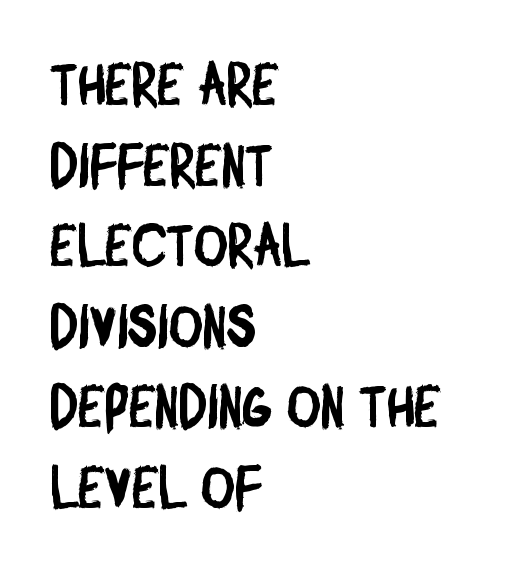
Q: Is the typeface a serif or a sans-serif typeface? A: Sans-serif.
Q: Is the text underlined? A: No.
Q: How is the paragraph aligned? A: Left-aligned.
Q: Is the spacing between letters normal or unusually wide? A: Normal.
Q: Is the spacing between lines tight, normal or loose? A: Normal.
Q: Width (condensed, normal, or wide)? A: Condensed.
Q: Stroke contrast? A: Low.
Q: x-height? A: Large.
Q: Monospaced? A: No.
